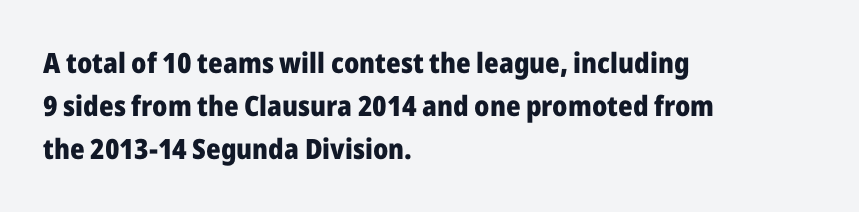
Q: Is the text bold? A: Yes.
Q: Is the text italic (slanted)? A: No, it is upright.
Q: Is the typeface a serif or a sans-serif typeface? A: Sans-serif.
Q: Is the text underlined? A: No.
Q: How is the paragraph aligned? A: Left-aligned.
Q: Is the spacing between letters normal or unusually wide? A: Normal.
Q: Is the spacing between lines tight, normal or loose? A: Normal.
Q: Width (condensed, normal, or wide)? A: Normal.
Q: Stroke contrast? A: Low.
Q: x-height? A: Medium.
Q: Monospaced? A: No.
